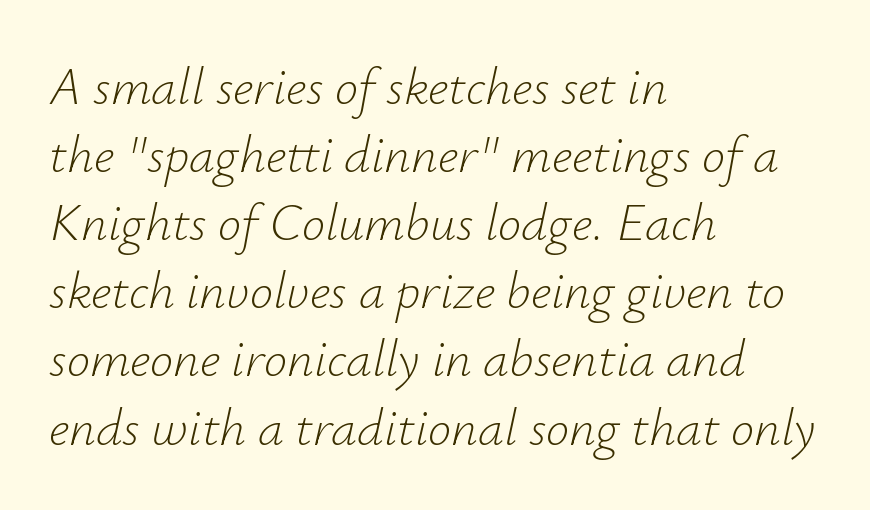
{"italic": "yes", "lean": "right", "slant_degrees": 12, "bold": "no", "weight": "light", "width": "normal", "stroke_contrast": "low", "x_height": "small", "monospaced": "no", "underline": "no", "align": "left", "line_spacing": "normal", "line_spacing_ratio": 1.31, "letter_spacing": "normal", "letter_spacing_em": 0.0, "glyph_px": 52}
